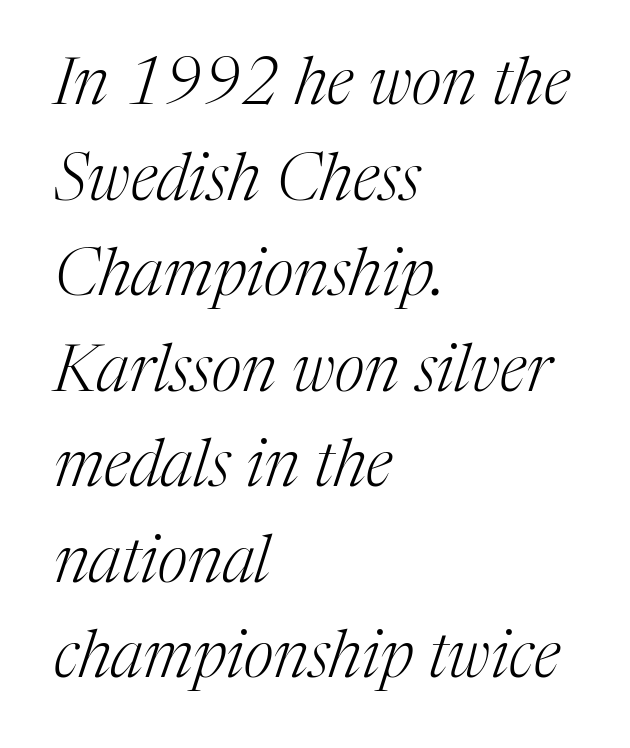
Q: Is the text bold? A: No.
Q: Is the text italic (slanted)? A: Yes, it leans right by about 17 degrees.
Q: Is the typeface a serif or a sans-serif typeface? A: Serif.
Q: Is the text underlined? A: No.
Q: How is the paragraph aligned? A: Left-aligned.
Q: Is the spacing between letters normal or unusually wide? A: Normal.
Q: Is the spacing between lines tight, normal or loose? A: Normal.
Q: Width (condensed, normal, or wide)? A: Normal.
Q: Stroke contrast? A: Medium.
Q: x-height? A: Medium.
Q: Monospaced? A: No.
